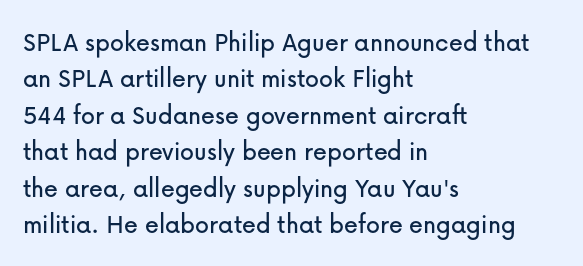
If you drew a line through each stem, it would be perfectly vertical. Words appear dense and cohesive because spacing is normal. The space between consecutive lines is moderate. The passage shown is typeset with a sans-serif family. The passage shown is not underscored anywhere.
